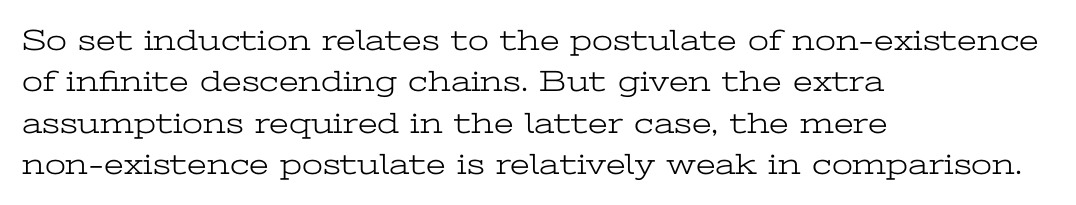
Q: Is the text bold? A: No.
Q: Is the text italic (slanted)? A: No, it is upright.
Q: Is the typeface a serif or a sans-serif typeface? A: Serif.
Q: Is the text underlined? A: No.
Q: How is the paragraph aligned? A: Left-aligned.
Q: Is the spacing between letters normal or unusually wide? A: Normal.
Q: Is the spacing between lines tight, normal or loose? A: Normal.
Q: Width (condensed, normal, or wide)? A: Wide.
Q: Stroke contrast? A: Low.
Q: x-height? A: Medium.
Q: Monospaced? A: No.
